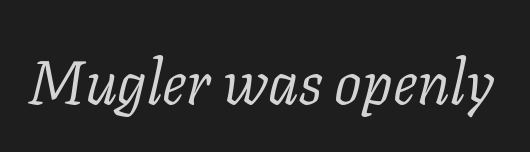
This rendering employs a face with finishing strokes, i.e., a serif. Underline: absent. The letters sit at their default tracking, neither squeezed nor spread. The lettering tilts uniformly, giving the passage an italic look.
